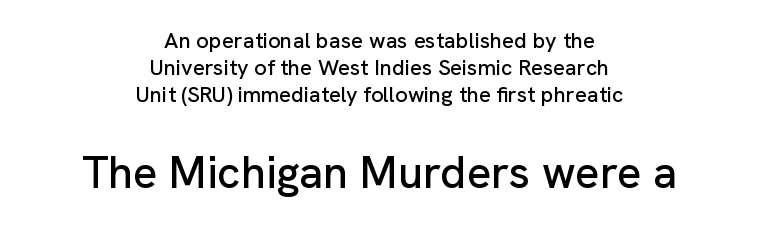
The image shows 45 px sans-serif type, upright; set centered, line spacing 1.23x, normal letter spacing, not underlined; the second (bottom) block is 2.05x larger; low stroke contrast and a medium x-height.
